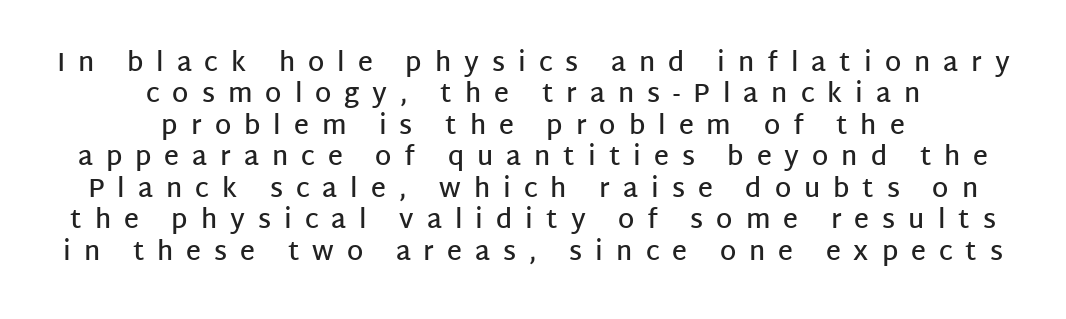
Q: Is the text bold? A: Semi-bold.
Q: Is the text italic (slanted)? A: No, it is upright.
Q: Is the text underlined? A: No.
Q: How is the paragraph aligned? A: Centered.
Q: Is the spacing between letters normal or unusually wide? A: Unusually wide.
